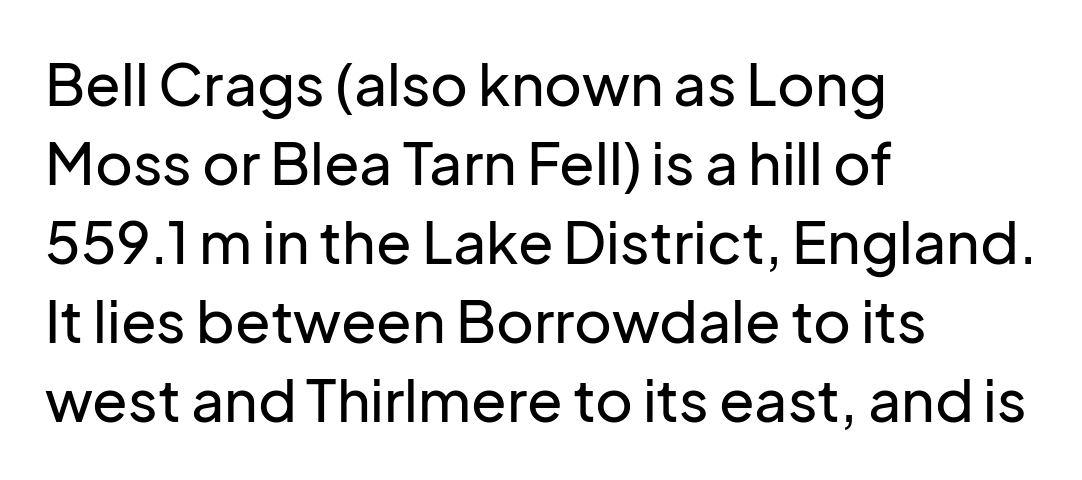
{"serif": "no", "italic": "no", "width": "normal", "stroke_contrast": "low", "x_height": "medium", "monospaced": "no", "underline": "no", "align": "left", "line_spacing": "normal", "line_spacing_ratio": 1.36, "letter_spacing": "normal", "letter_spacing_em": 0.0, "glyph_px": 58}
